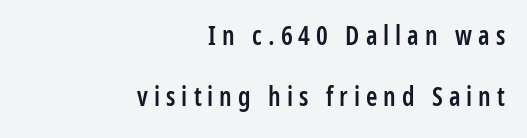
This rendering uses right alignment, leaving the left contour irregular. Bold? Not quite — semibold, heavier than regular but stopping short. Ascenders rise straight up at ninety degrees. The foot of each line stays bare and open. The block of text is sparse from top to bottom, with ample space between rows. The face used here is rendered with a markedly widened letterfit.
